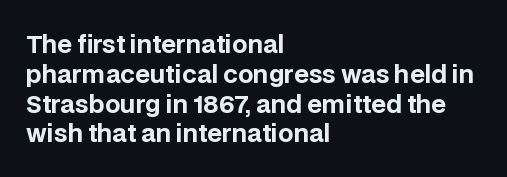
Every character sits straight up, as roman type does. This rendering uses left alignment, leaving the right contour irregular. Letters rest on an invisible, unmarked baseline. The passage shown has conventional tracking throughout. Pretty heavy lettering here — definitely bold.
